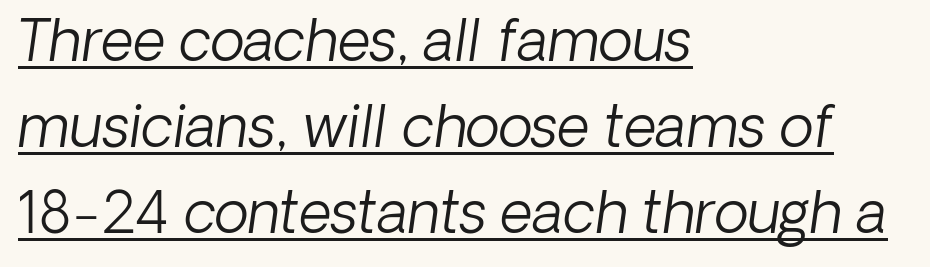
Q: Is the text bold? A: No.
Q: Is the text italic (slanted)? A: Yes, it leans right by about 8 degrees.
Q: Is the text underlined? A: Yes.
Q: How is the paragraph aligned? A: Left-aligned.
Q: Is the spacing between letters normal or unusually wide? A: Normal.
Q: Is the spacing between lines tight, normal or loose? A: Normal.
Q: Width (condensed, normal, or wide)? A: Normal.
Q: Stroke contrast? A: Low.
Q: x-height? A: Medium.
Q: Monospaced? A: No.
